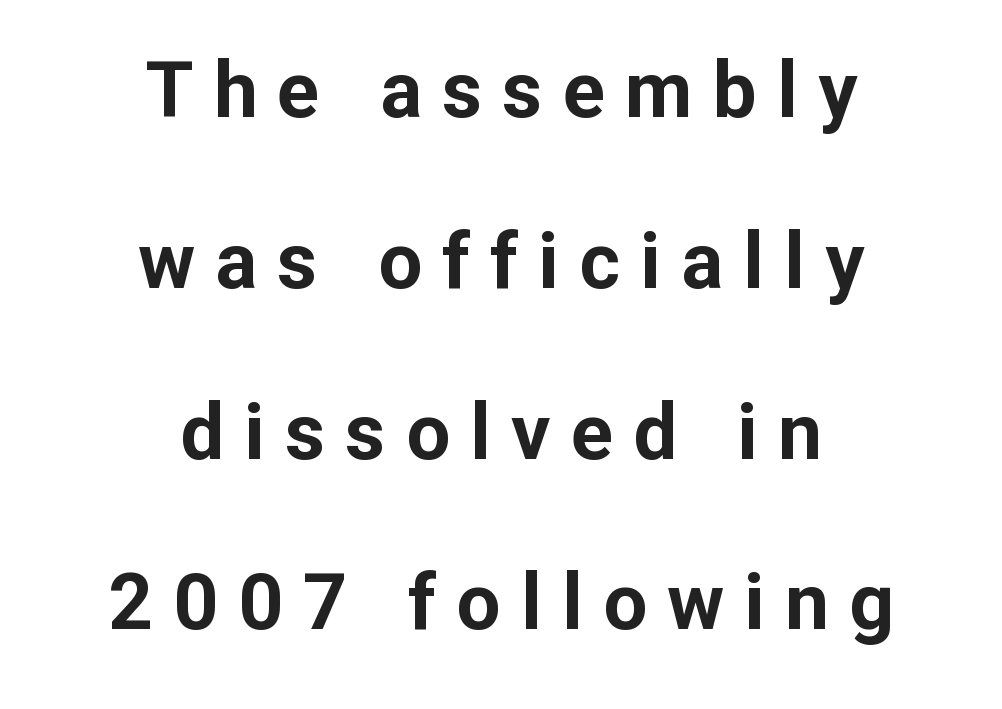
{"serif": "no", "italic": "no", "bold": "yes", "weight": "bold", "width": "normal", "stroke_contrast": "low", "x_height": "medium", "monospaced": "no", "underline": "no", "align": "center", "line_spacing": "loose", "line_spacing_ratio": 2.19, "letter_spacing": "wide", "letter_spacing_em": 0.26, "glyph_px": 78}
